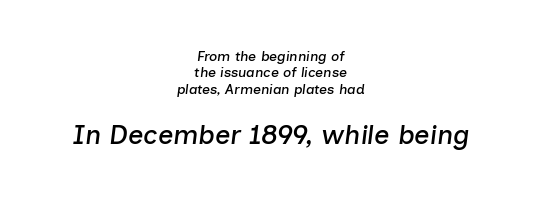
Q: Is the text italic (slanted)? A: Yes, it leans right by about 7 degrees.
Q: Is the text underlined? A: No.
Q: How is the paragraph aligned? A: Centered.
Q: Is the spacing between letters normal or unusually wide? A: Normal.
Q: Which block of text is set in a larger size, the first (top) or the second (bottom)? A: The second (bottom) one.
